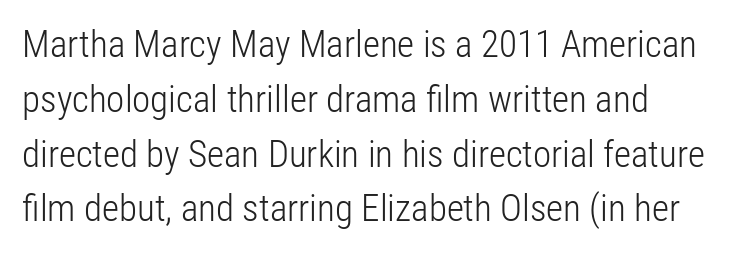
{"serif": "no", "italic": "no", "bold": "no", "weight": "light", "width": "condensed", "stroke_contrast": "low", "x_height": "medium", "monospaced": "no", "underline": "no", "align": "left", "line_spacing": "normal", "line_spacing_ratio": 1.48, "letter_spacing": "normal", "letter_spacing_em": 0.0, "glyph_px": 37}
